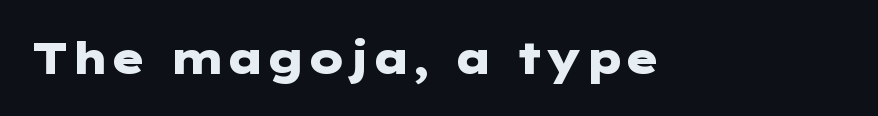
{"serif": "no", "italic": "no", "bold": "yes", "weight": "heavy", "width": "wide", "stroke_contrast": "low", "x_height": "medium", "underline": "no", "letter_spacing": "normal", "letter_spacing_em": 0.0, "glyph_px": 43}
